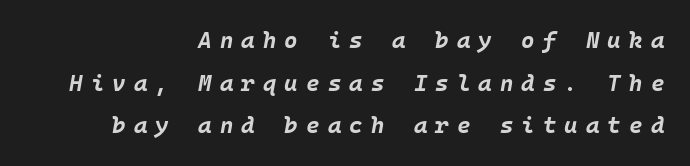
Bare-footed words on every line. Teacher's note: observe the even right margin — that is flush-right alignment. The lettering tilts uniformly, giving the passage an italic look. These words are printed bold, with thick strokes throughout.
